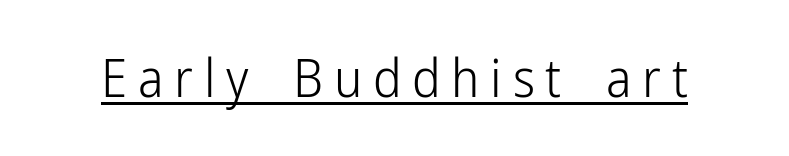
{"serif": "no", "italic": "no", "bold": "no", "weight": "light", "width": "condensed", "stroke_contrast": "low", "x_height": "medium", "monospaced": "no", "underline": "yes", "letter_spacing": "wide", "letter_spacing_em": 0.2, "glyph_px": 53}
